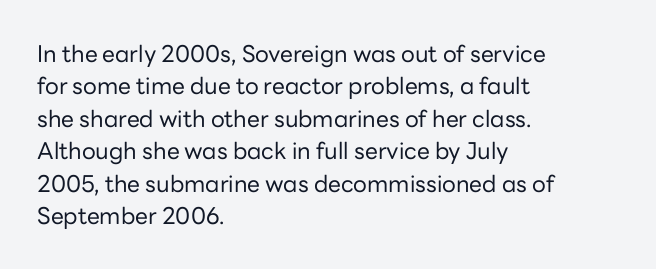
{"italic": "no", "bold": "no", "underline": "no", "align": "left", "line_spacing": "normal", "line_spacing_ratio": 1.41, "letter_spacing": "normal", "letter_spacing_em": 0.0, "glyph_px": 23}
